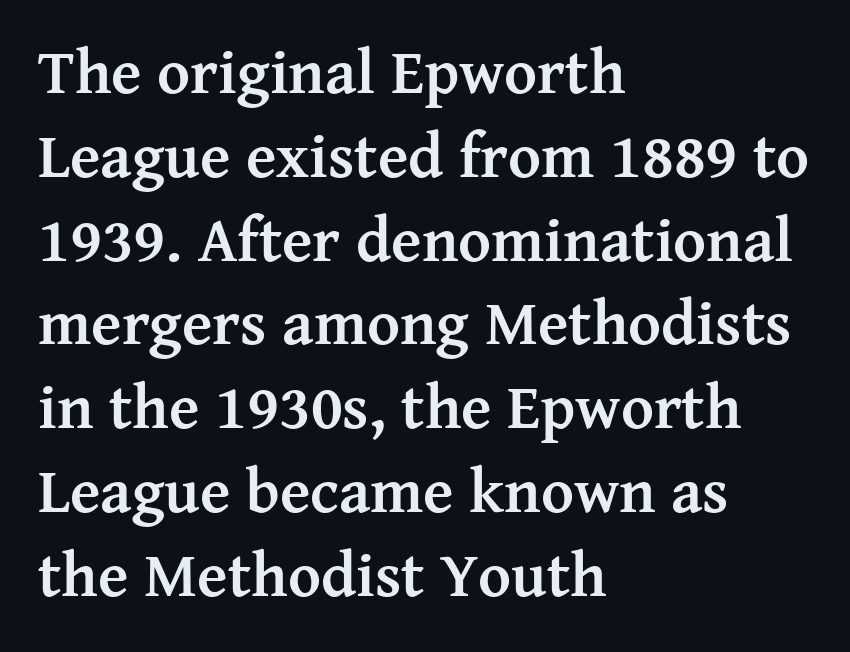
Q: Is the text bold? A: Yes.
Q: Is the text italic (slanted)? A: No, it is upright.
Q: Is the typeface a serif or a sans-serif typeface? A: Serif.
Q: Is the text underlined? A: No.
Q: How is the paragraph aligned? A: Left-aligned.
Q: Is the spacing between letters normal or unusually wide? A: Normal.
Q: Is the spacing between lines tight, normal or loose? A: Normal.
Q: Width (condensed, normal, or wide)? A: Normal.
Q: Stroke contrast? A: Medium.
Q: x-height? A: Medium.
Q: Monospaced? A: No.
